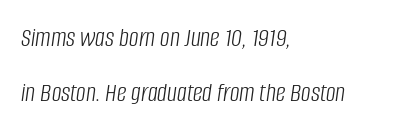
{"italic": "yes", "lean": "right", "slant_degrees": 8, "bold": "no", "underline": "no", "align": "left", "line_spacing": "loose", "line_spacing_ratio": 2.05, "letter_spacing": "normal", "letter_spacing_em": 0.0, "glyph_px": 27}
